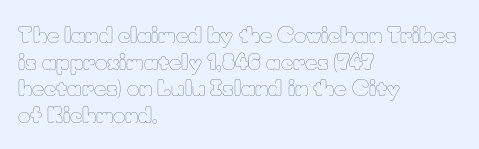
The image shows 21 px text type, upright; set left-aligned, normal line spacing (1.27x), normal letter spacing, not underlined.
